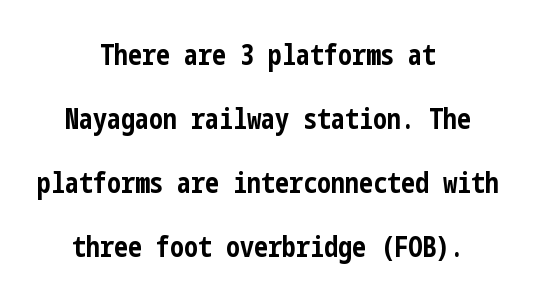
The image shows 28 px bold, condensed sans-serif type, upright; set centered, loose line spacing (2.29x), normal letter spacing, not underlined; low stroke contrast and a medium x-height.
